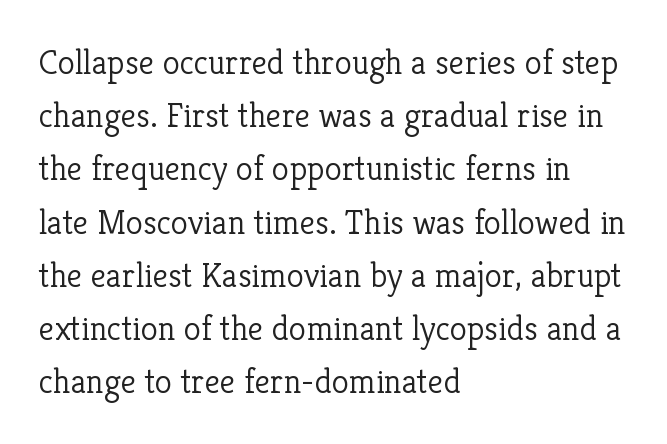
{"serif": "yes", "italic": "no", "bold": "no", "weight": "light", "width": "normal", "stroke_contrast": "low", "x_height": "medium", "monospaced": "no", "underline": "no", "align": "left", "line_spacing": "normal", "line_spacing_ratio": 1.52, "letter_spacing": "normal", "letter_spacing_em": 0.0, "glyph_px": 35}
